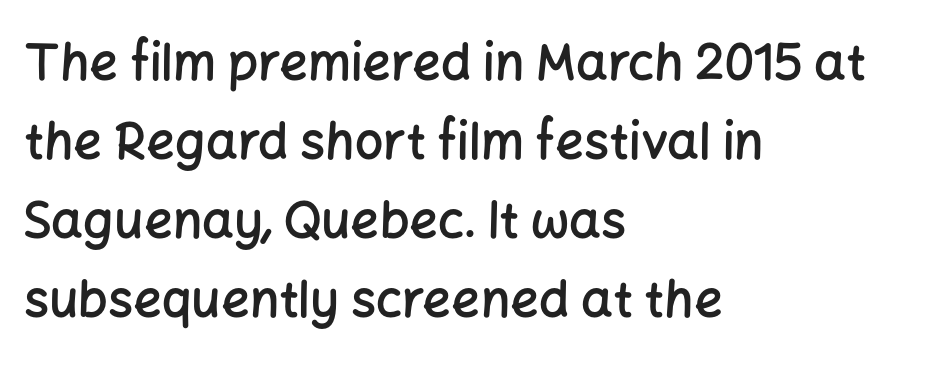
The image shows 50 px semibold sans-serif type, upright; set left-aligned, normal line spacing (1.58x), normal letter spacing, not underlined; low stroke contrast and a medium x-height.
